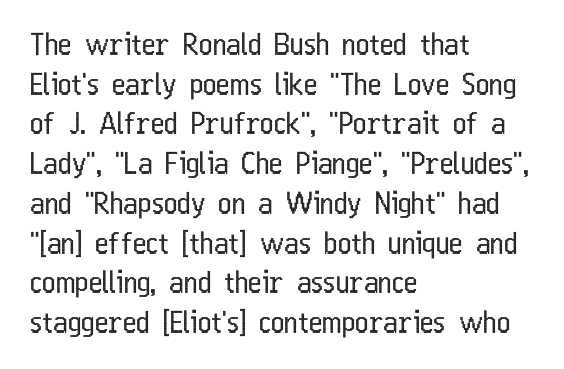
{"serif": "no", "italic": "no", "bold": "no", "weight": "regular", "width": "condensed", "stroke_contrast": "low", "x_height": "medium", "monospaced": "no", "underline": "no", "align": "left", "line_spacing": "normal", "line_spacing_ratio": 1.37, "letter_spacing": "normal", "letter_spacing_em": 0.0, "glyph_px": 29}
